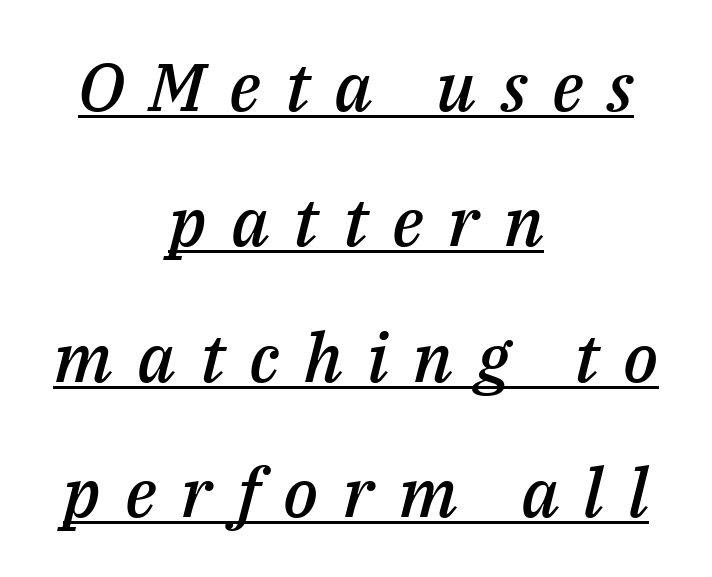
The rendering inserts visible extra space after every character. Looks like regular typesetting: each glyph gets only the width it needs. Slant detected: the letters are inclined. Widely set lines give the paragraph a tall, airy silhouette. This is underlined copy, the kind a proofreader might mark for attention.
